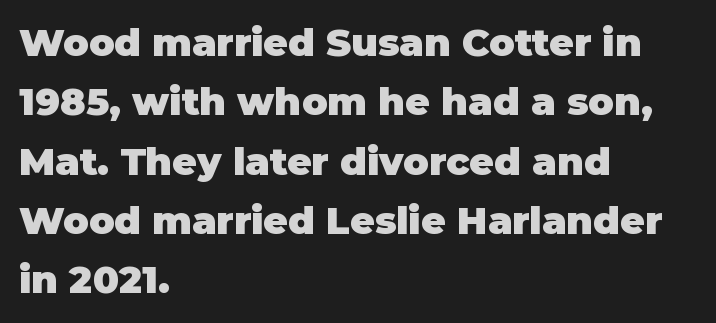
The image shows 38 px heavy sans-serif type, upright; set left-aligned, normal line spacing (1.56x), normal letter spacing, not underlined; low stroke contrast and a large x-height.
